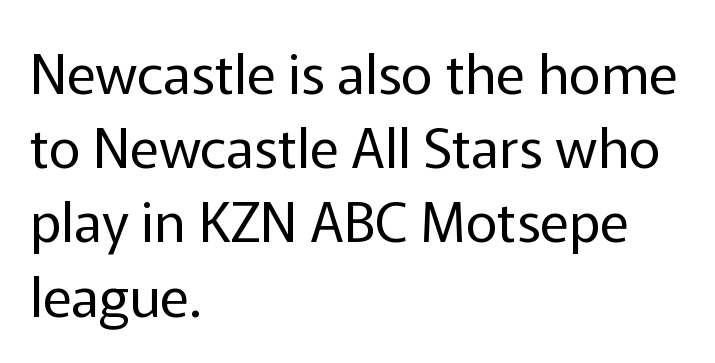
The image shows 55 px regular-weight sans-serif type, upright; set left-aligned, normal line spacing (1.35x), normal letter spacing, not underlined; low stroke contrast and a medium x-height.
